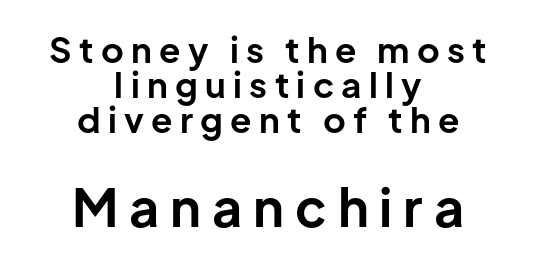
The image shows 52 px bold sans-serif type, upright; set centered, tight line spacing (1.0x), unusually wide letter spacing (+0.21 em), not underlined; the second (bottom) block is 1.49x larger; low stroke contrast and a medium x-height.
